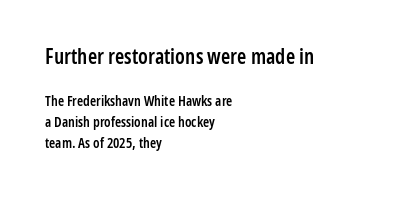
The image shows 21 px text type, upright; set left-aligned, normal line spacing (1.5x), normal letter spacing, not underlined; the first (top) block is 1.5x larger.
